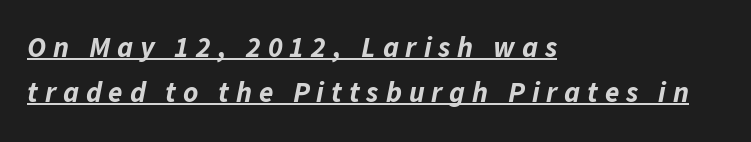
These lines stack with their left ends in a neat column. Italic: yes, the glyphs are oblique. Notice how thick the strokes are: this is what a full bold looks like. There is plenty of visible air inserted between adjacent glyphs. The rendering uses natural spacing where letterforms have individual widths.
